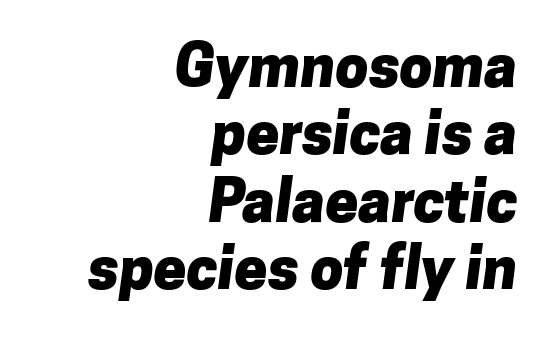
The face used here has the dense, thick strokes of a bold. Proportional: the letters do not fall into vertical columns. Clear beneath every line of the passage. Very little white space separates one row of letters from the next.
